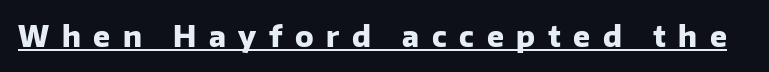
{"serif": "no", "italic": "no", "bold": "yes", "weight": "heavy", "width": "normal", "stroke_contrast": "low", "x_height": "medium", "monospaced": "no", "underline": "yes", "letter_spacing": "wide", "letter_spacing_em": 0.45, "glyph_px": 28}
